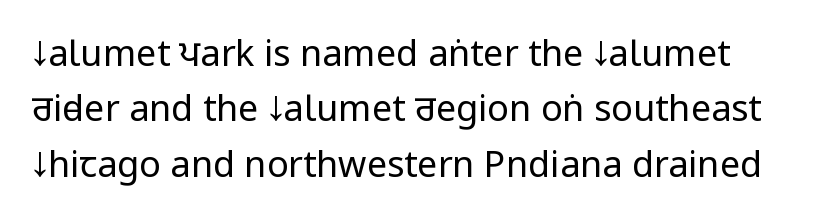
The image shows 36 px regular-weight, condensed sans-serif type, upright; set normal line spacing (1.54x), normal letter spacing, not underlined; low stroke contrast and a large x-height.
